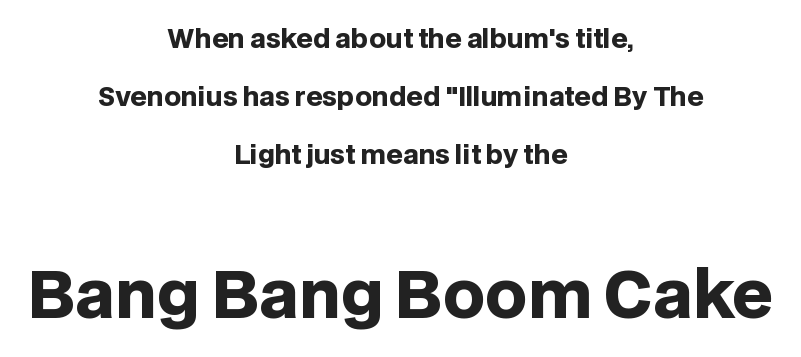
Q: Is the text bold? A: Yes.
Q: Is the text italic (slanted)? A: No, it is upright.
Q: Is the typeface a serif or a sans-serif typeface? A: Sans-serif.
Q: Is the text underlined? A: No.
Q: How is the paragraph aligned? A: Centered.
Q: Is the spacing between letters normal or unusually wide? A: Normal.
Q: Is the spacing between lines tight, normal or loose? A: Loose.
Q: Which block of text is set in a larger size, the first (top) or the second (bottom)? A: The second (bottom) one.
Q: Width (condensed, normal, or wide)? A: Normal.
Q: Stroke contrast? A: Low.
Q: x-height? A: Large.
Q: Monospaced? A: No.
